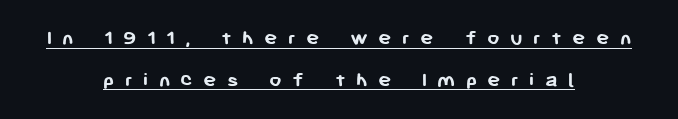
Q: Is the text bold? A: Yes.
Q: Is the text italic (slanted)? A: No, it is upright.
Q: Is the text underlined? A: Yes.
Q: How is the paragraph aligned? A: Centered.
Q: Is the spacing between letters normal or unusually wide? A: Unusually wide.
